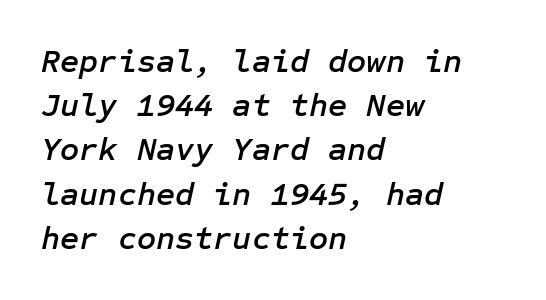
{"italic": "yes", "lean": "right", "slant_degrees": 12, "width": "normal", "stroke_contrast": "low", "x_height": "medium", "underline": "no", "align": "left", "line_spacing": "normal", "line_spacing_ratio": 1.34, "letter_spacing": "normal", "letter_spacing_em": 0.0, "glyph_px": 33}
